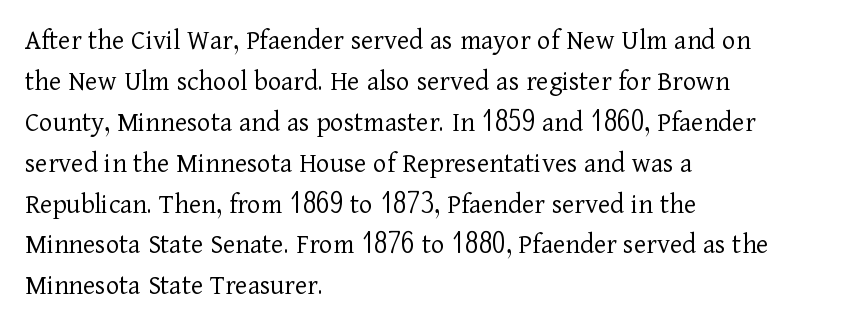
{"serif": "yes", "italic": "no", "bold": "no", "weight": "light", "width": "normal", "stroke_contrast": "low", "x_height": "medium", "monospaced": "no", "underline": "no", "align": "left", "line_spacing": "normal", "line_spacing_ratio": 1.41, "letter_spacing": "normal", "letter_spacing_em": 0.0, "glyph_px": 29}
